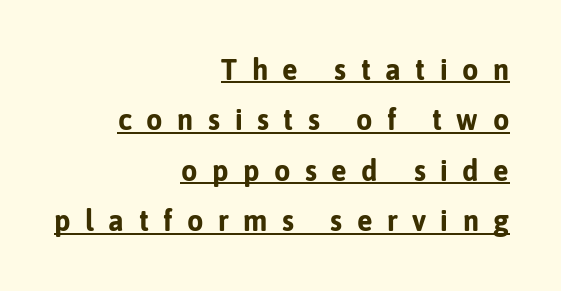
This sample uses an upright cut, with every glyph sitting square on the baseline. Emphasis by weight is at full strength: bold. Notice how the passage keeps a crisp vertical edge on the right only. The lettering is marked with a stroke running underneath it. A typesetter would call this proportional, since set widths differ per character. You could only call the tracking loose — the letters float apart.
